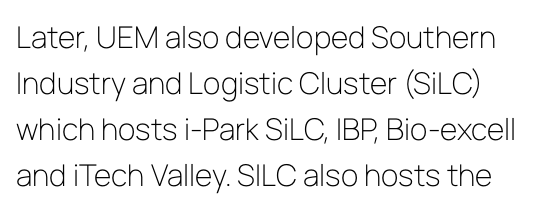
Q: Is the text bold? A: No.
Q: Is the text italic (slanted)? A: No, it is upright.
Q: Is the typeface a serif or a sans-serif typeface? A: Sans-serif.
Q: Is the text underlined? A: No.
Q: Is the spacing between letters normal or unusually wide? A: Normal.
Q: Is the spacing between lines tight, normal or loose? A: Normal.
Q: Width (condensed, normal, or wide)? A: Normal.
Q: Stroke contrast? A: Low.
Q: x-height? A: Medium.
Q: Monospaced? A: No.
